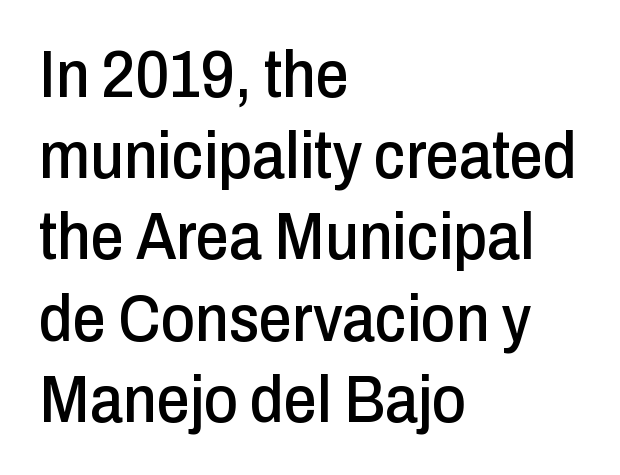
The image shows 66 px condensed sans-serif type, upright; set left-aligned, line spacing 1.23x, normal letter spacing, not underlined; low stroke contrast and a medium x-height.
